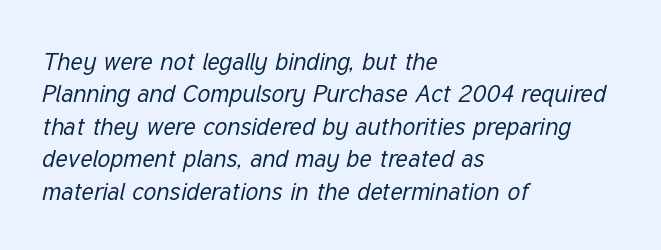
The image shows 25 px text type, italic (leaning right); set left-aligned, normal line spacing (1.3x), normal letter spacing, not underlined.
